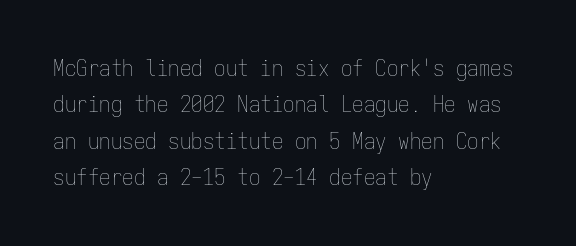
{"italic": "no", "bold": "no", "underline": "no", "align": "left", "line_spacing": "normal", "line_spacing_ratio": 1.58, "letter_spacing": "normal", "letter_spacing_em": 0.0, "glyph_px": 23}
